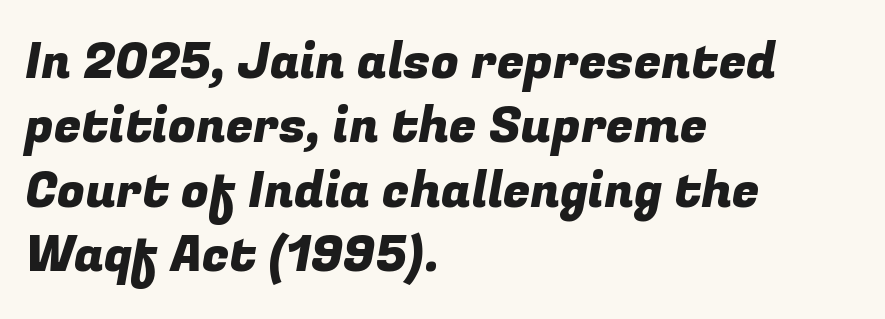
{"serif": "no", "width": "normal", "stroke_contrast": "low", "x_height": "medium", "monospaced": "no", "underline": "no", "align": "left", "line_spacing": "normal", "line_spacing_ratio": 1.29, "letter_spacing": "normal", "letter_spacing_em": 0.0, "glyph_px": 50}
